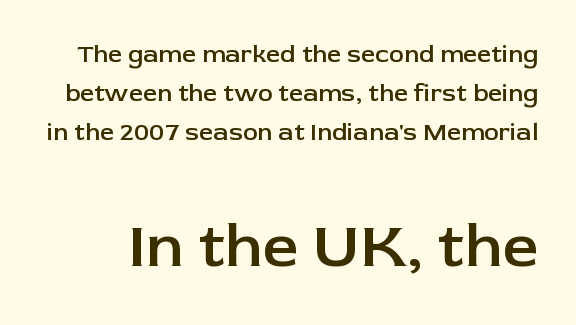
Here the glyphs are tracked normally, forming tight word shapes. The designer went with a sans here, leaving each stem footless. Posture: upright roman. The designer gave the closing block more size than the opening block. Here the designer chose a conventional face with non-uniform glyph widths.
